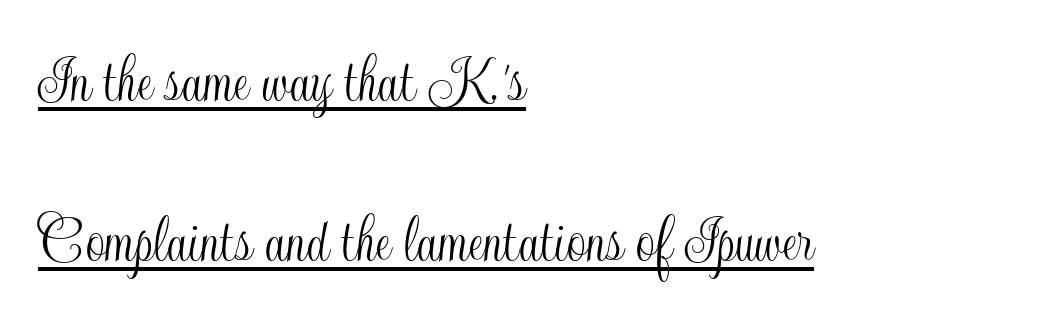
Leading is clearly above the norm, producing a sparse column. You could not count columns in this text — the font is proportionally spaced. If you drew a ruler down the left edge, every line would touch it.
